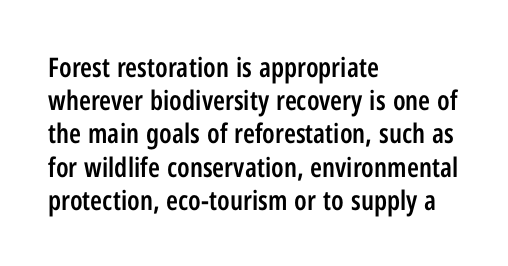
{"italic": "no", "bold": "semi", "underline": "no", "align": "left", "line_spacing_ratio": 1.23, "letter_spacing": "normal", "letter_spacing_em": 0.0, "glyph_px": 27}
